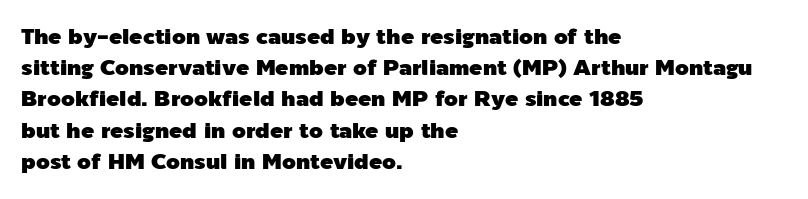
Nope, not italic — everything's standing straight. You could call the tracking neutral — neither tight nor loose. Descenders hang freely into open space. Vertical spacing — default. The compositor pushed each line to the left boundary.
